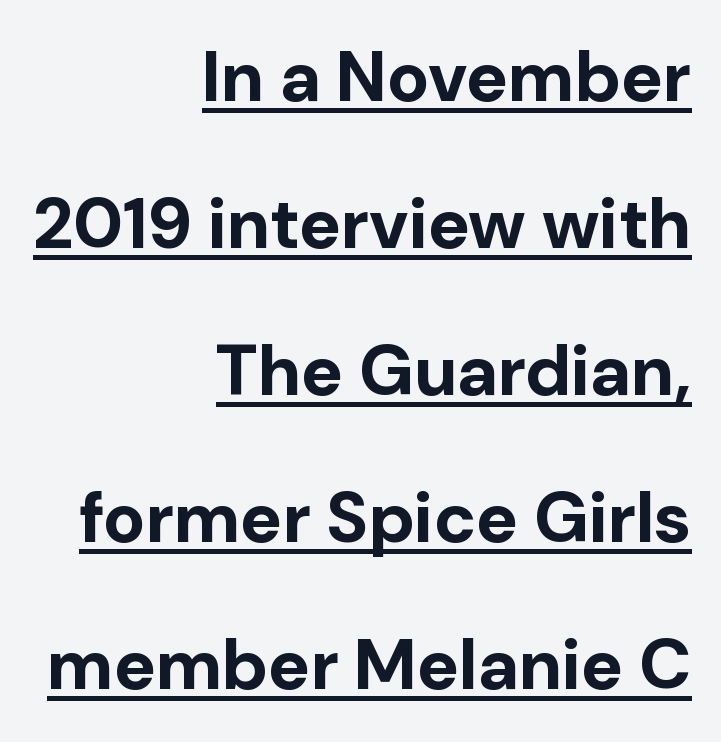
{"serif": "no", "italic": "no", "bold": "yes", "weight": "bold", "width": "normal", "stroke_contrast": "low", "x_height": "medium", "monospaced": "no", "underline": "yes", "align": "right", "line_spacing": "loose", "line_spacing_ratio": 2.07, "letter_spacing": "normal", "letter_spacing_em": 0.0, "glyph_px": 71}
